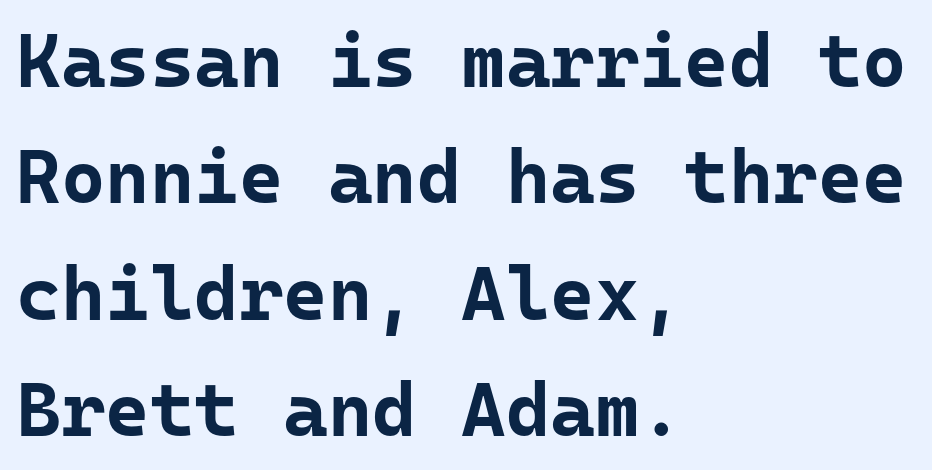
Each word holds together tightly as a unit, with standard inter-letter gaps. This sample has the even, mechanical cadence of fixed-width lettering. Each new line begins a customary step beneath the previous one. The area under the type is left untouched. Look at the stroke-to-counter ratio: heavy, a bold. Designer's note — italics off, roman on.
